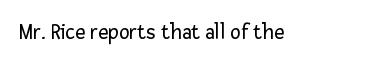
The image shows 22 px text type, upright; set normal letter spacing, not underlined.
